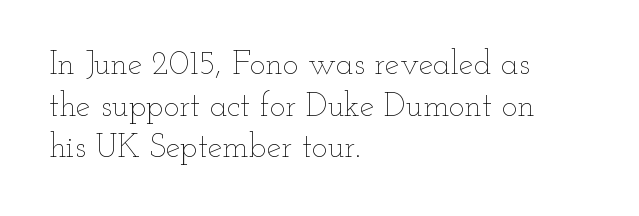
{"italic": "no", "bold": "no", "weight": "thin", "width": "wide", "stroke_contrast": "low", "x_height": "small", "monospaced": "no", "underline": "no", "align": "left", "line_spacing": "normal", "line_spacing_ratio": 1.26, "letter_spacing": "normal", "letter_spacing_em": 0.0, "glyph_px": 33}
